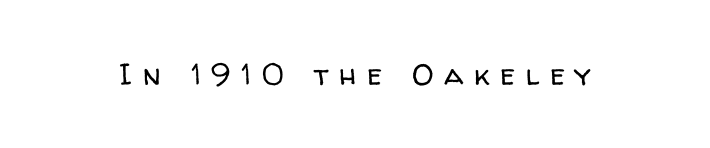
Nope, not italic — everything's standing straight. In terms of letterspacing, this is a distinctly airy, spread setting. The area under the type is left untouched. Are there feet on the stems? There aren't — it's a sans. The letterforms sit at book weight or below. Proportional: the letters do not fall into vertical columns.
